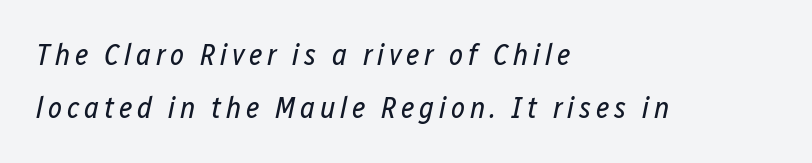
{"italic": "yes", "lean": "right", "slant_degrees": 12, "bold": "no", "weight": "regular", "width": "condensed", "stroke_contrast": "low", "x_height": "medium", "monospaced": "no", "underline": "no", "align": "left", "line_spacing_ratio": 1.77, "glyph_px": 30}
